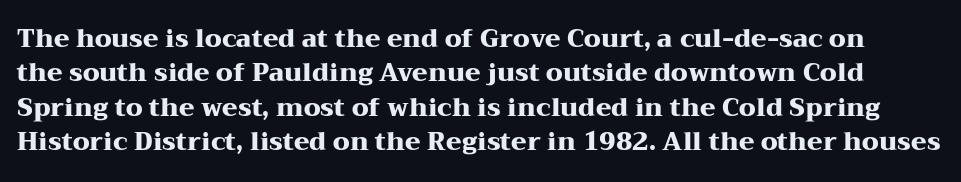
Q: Is the text bold? A: Yes.
Q: Is the text italic (slanted)? A: No, it is upright.
Q: Is the text underlined? A: No.
Q: Is the spacing between letters normal or unusually wide? A: Normal.
Q: Is the spacing between lines tight, normal or loose? A: Normal.
